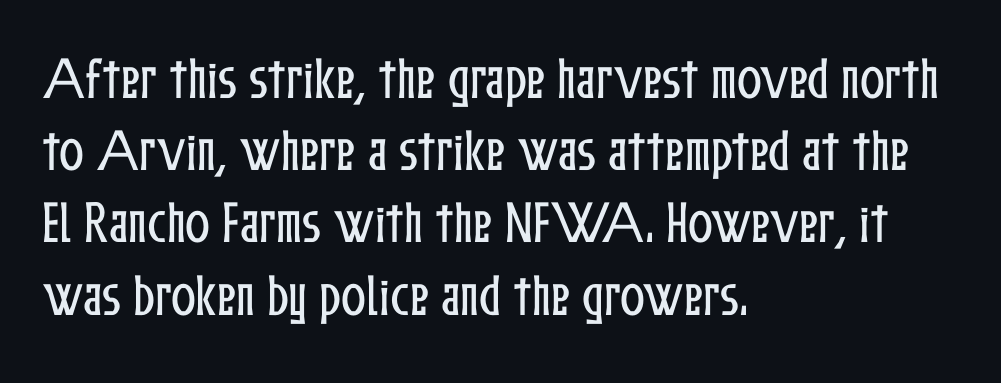
The image shows 46 px condensed type, upright; set left-aligned, normal line spacing (1.57x), normal letter spacing, not underlined; low stroke contrast and a medium x-height.
